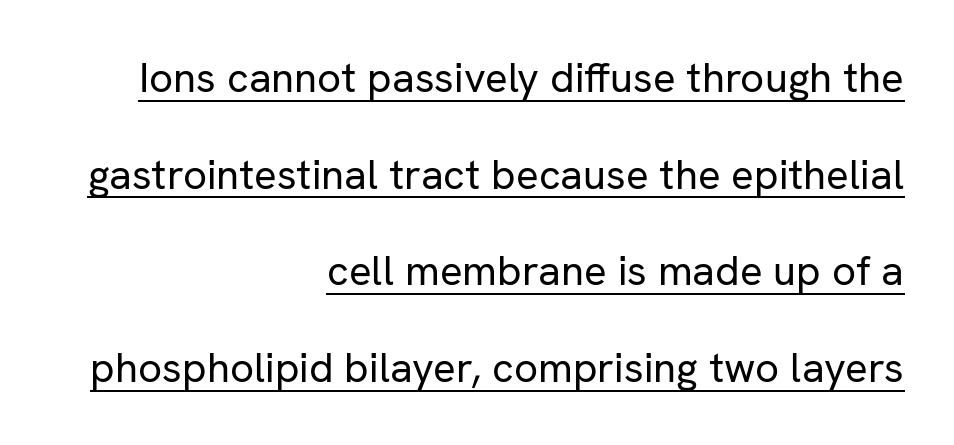
Q: Is the text bold? A: No.
Q: Is the text italic (slanted)? A: No, it is upright.
Q: Is the typeface a serif or a sans-serif typeface? A: Sans-serif.
Q: Is the text underlined? A: Yes.
Q: How is the paragraph aligned? A: Right-aligned.
Q: Is the spacing between letters normal or unusually wide? A: Normal.
Q: Is the spacing between lines tight, normal or loose? A: Loose.
Q: Width (condensed, normal, or wide)? A: Normal.
Q: Stroke contrast? A: Low.
Q: x-height? A: Medium.
Q: Monospaced? A: No.
